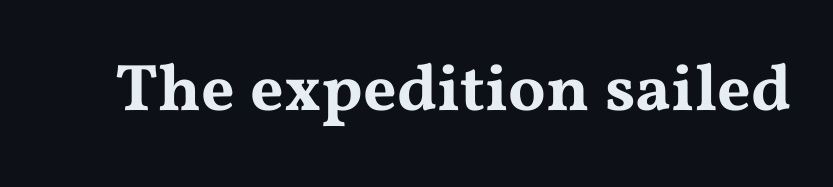
{"serif": "yes", "italic": "no", "width": "wide", "stroke_contrast": "medium", "x_height": "medium", "monospaced": "no", "underline": "no", "letter_spacing": "normal", "letter_spacing_em": 0.0, "glyph_px": 66}
